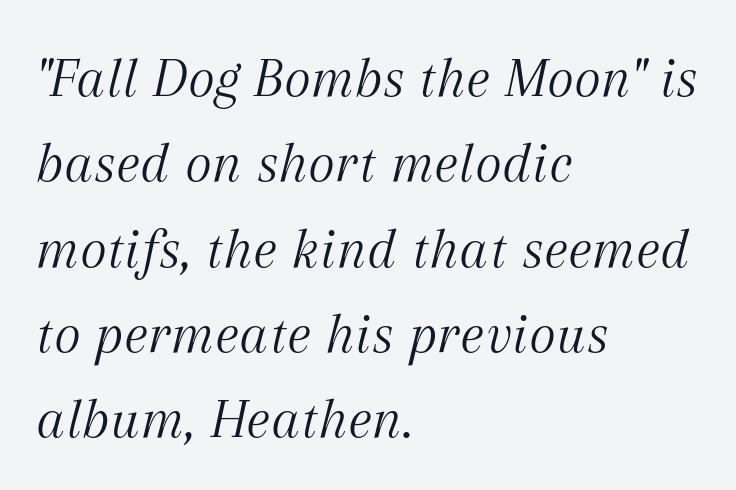
The compositor pushed each line to the left boundary. Compared with typical paragraphs, the rows here are spaced about the same. The typeface has the unassuming heft of standard copy or less. Spacing verdict: proportional, widths tailored to each character. The type is set solid horizontally, with unmodified tracking. Bare-footed words on every line.
